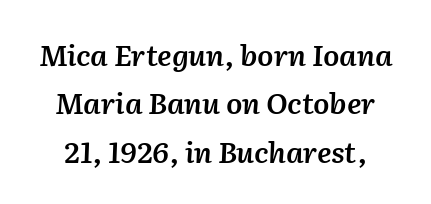
Q: Is the text bold? A: Semi-bold.
Q: Is the text italic (slanted)? A: Yes, it leans right by about 2 degrees.
Q: Is the text underlined? A: No.
Q: Is the spacing between letters normal or unusually wide? A: Normal.
Q: Is the spacing between lines tight, normal or loose? A: Normal.
Q: Width (condensed, normal, or wide)? A: Normal.
Q: Stroke contrast? A: Medium.
Q: x-height? A: Medium.
Q: Monospaced? A: No.
